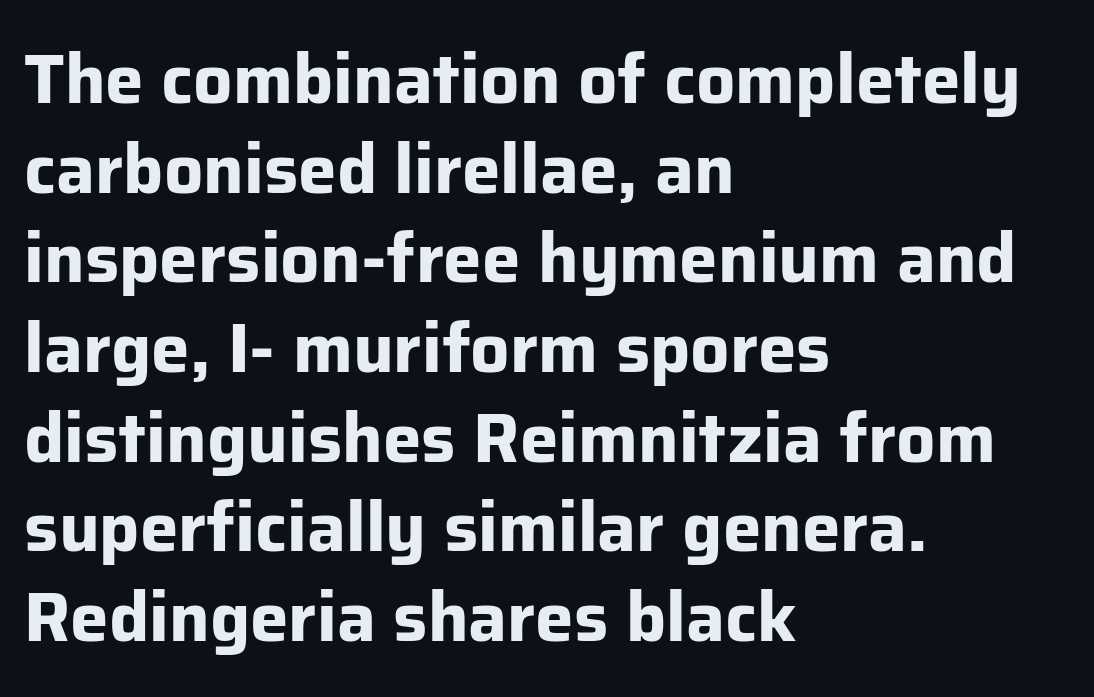
The image shows 69 px bold sans-serif type, upright; set left-aligned, normal line spacing (1.3x), normal letter spacing, not underlined; low stroke contrast and a medium x-height.
